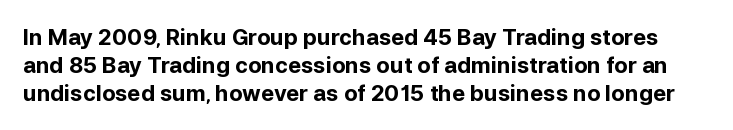
{"italic": "no", "bold": "yes", "underline": "no", "line_spacing": "normal", "line_spacing_ratio": 1.27, "letter_spacing": "normal", "letter_spacing_em": 0.0, "glyph_px": 22}
